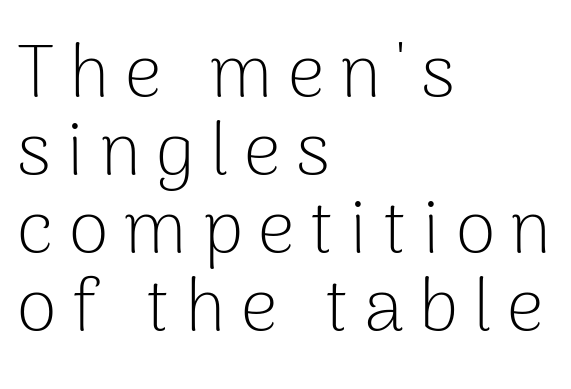
The image shows 73 px light sans-serif type, upright; set left-aligned, tight line spacing (1.07x), unusually wide letter spacing (+0.21 em), not underlined; low stroke contrast and a medium x-height.
